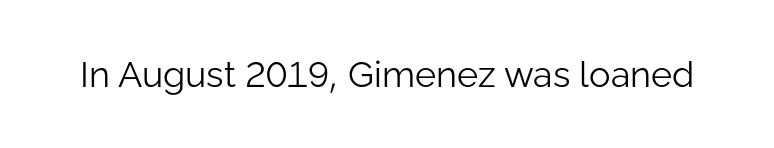
{"serif": "no", "italic": "no", "bold": "no", "weight": "light", "width": "normal", "stroke_contrast": "low", "x_height": "medium", "monospaced": "no", "underline": "no", "letter_spacing": "normal", "letter_spacing_em": 0.0, "glyph_px": 36}
